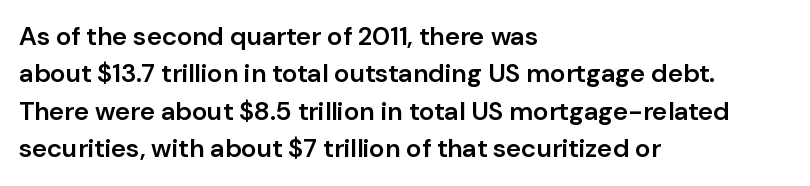
The image shows 26 px text type, upright; set left-aligned, normal line spacing (1.44x), normal letter spacing, not underlined.
